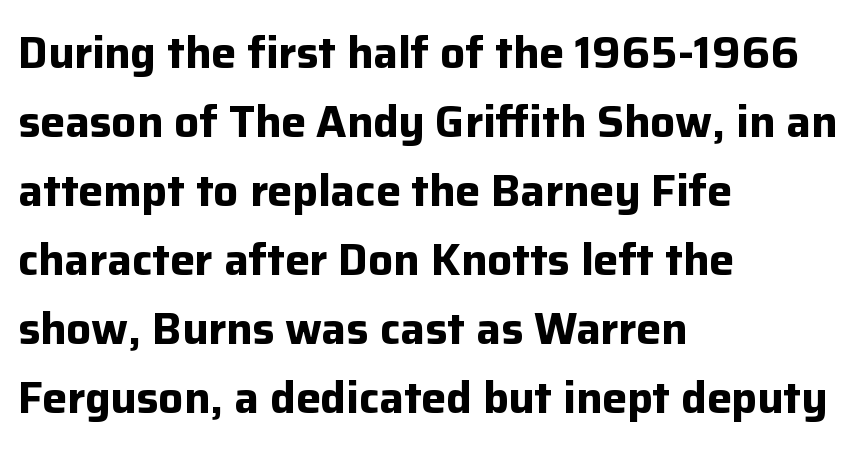
{"serif": "no", "italic": "no", "bold": "yes", "weight": "bold", "width": "normal", "stroke_contrast": "low", "x_height": "medium", "monospaced": "no", "underline": "no", "align": "left", "line_spacing": "normal", "line_spacing_ratio": 1.57, "letter_spacing": "normal", "letter_spacing_em": 0.0, "glyph_px": 44}
